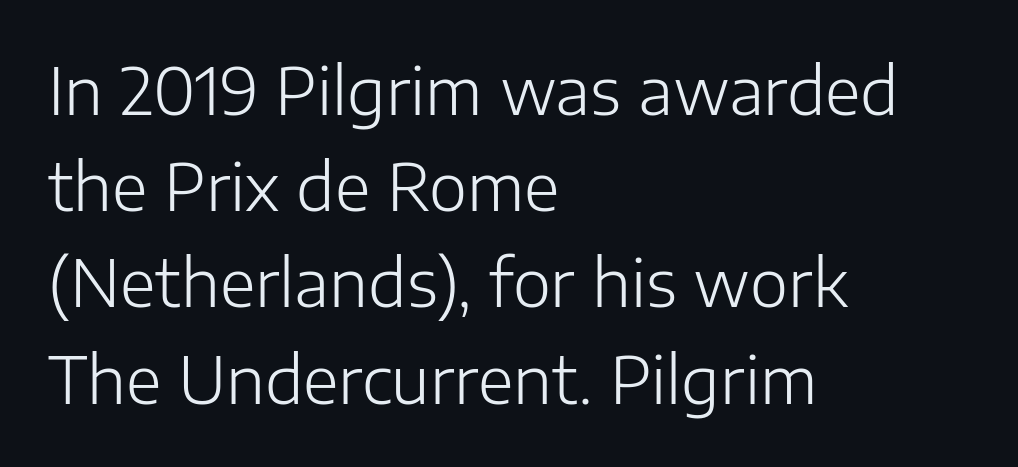
Q: Is the text bold? A: No.
Q: Is the text italic (slanted)? A: No, it is upright.
Q: Is the typeface a serif or a sans-serif typeface? A: Sans-serif.
Q: Is the text underlined? A: No.
Q: How is the paragraph aligned? A: Left-aligned.
Q: Is the spacing between letters normal or unusually wide? A: Normal.
Q: Is the spacing between lines tight, normal or loose? A: Normal.
Q: Width (condensed, normal, or wide)? A: Normal.
Q: Stroke contrast? A: Low.
Q: x-height? A: Medium.
Q: Monospaced? A: No.
